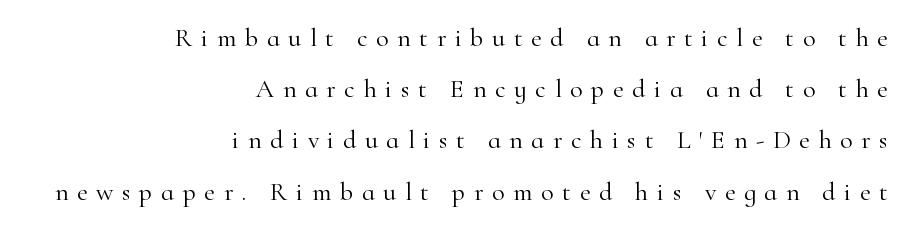
Q: Is the text bold? A: No.
Q: Is the text italic (slanted)? A: No, it is upright.
Q: Is the text underlined? A: No.
Q: How is the paragraph aligned? A: Right-aligned.
Q: Is the spacing between letters normal or unusually wide? A: Unusually wide.
Q: Is the spacing between lines tight, normal or loose? A: Loose.
